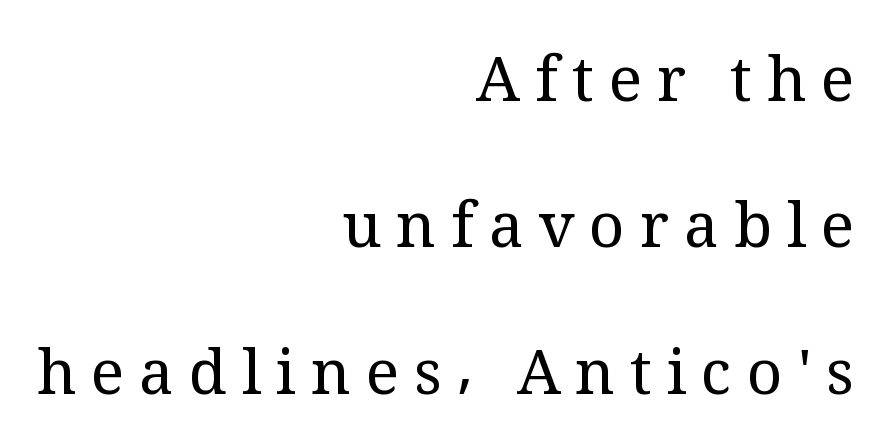
The image shows 62 px regular-weight serif type, upright; set right-aligned, loose line spacing (2.36x), unusually wide letter spacing (+0.24 em), not underlined; medium stroke contrast and a medium x-height.
